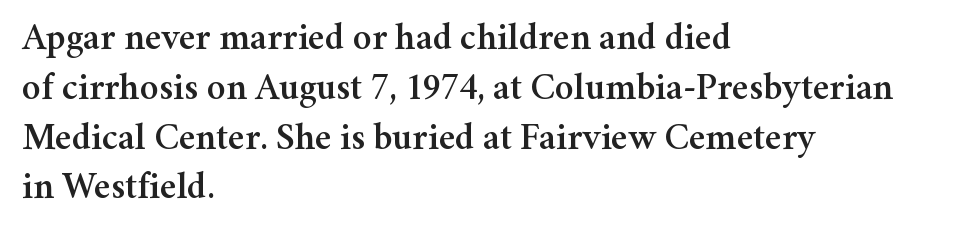
Q: Is the text italic (slanted)? A: No, it is upright.
Q: Is the typeface a serif or a sans-serif typeface? A: Serif.
Q: Is the text underlined? A: No.
Q: How is the paragraph aligned? A: Left-aligned.
Q: Is the spacing between letters normal or unusually wide? A: Normal.
Q: Is the spacing between lines tight, normal or loose? A: Normal.
Q: Width (condensed, normal, or wide)? A: Normal.
Q: Stroke contrast? A: Medium.
Q: x-height? A: Medium.
Q: Monospaced? A: No.
